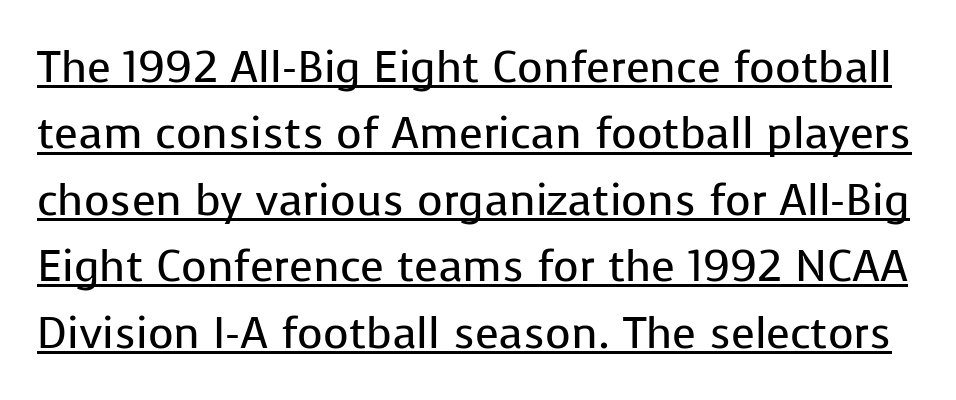
The image shows 44 px regular-weight sans-serif type, upright; set normal line spacing (1.51x), normal letter spacing, underlined; low stroke contrast and a medium x-height.
